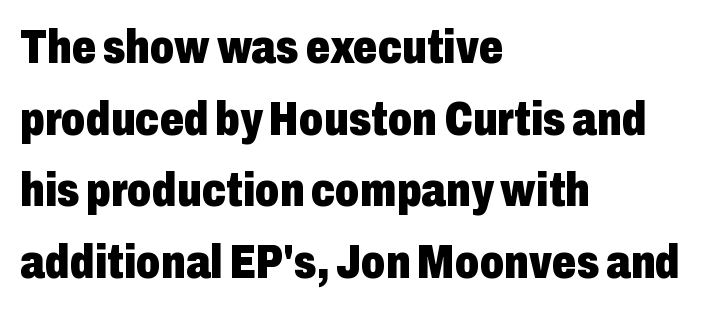
{"serif": "no", "italic": "no", "bold": "yes", "weight": "heavy", "width": "condensed", "stroke_contrast": "low", "x_height": "medium", "monospaced": "no", "underline": "no", "align": "left", "line_spacing": "normal", "line_spacing_ratio": 1.49, "letter_spacing": "normal", "letter_spacing_em": 0.0, "glyph_px": 48}
